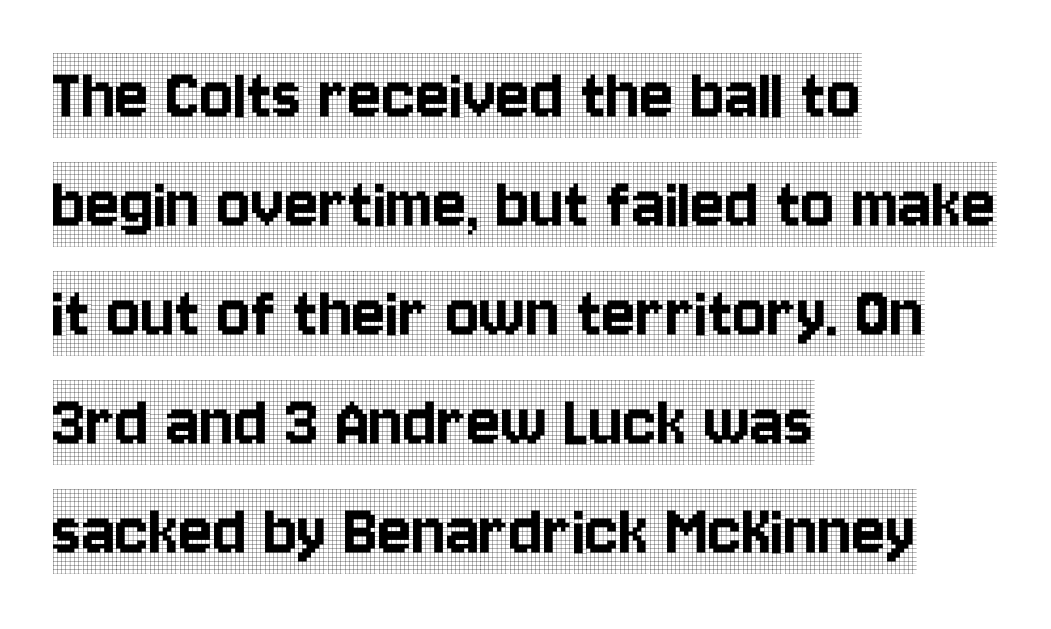
The image shows 79 px condensed serif type, upright; set left-aligned, normal line spacing (1.38x), normal letter spacing, not underlined; a large x-height.
